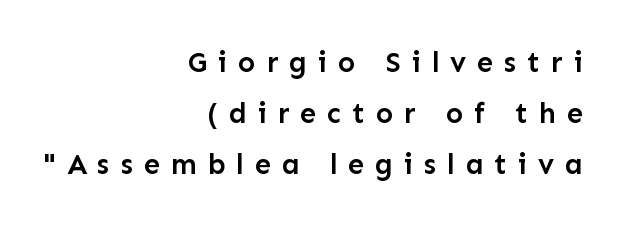
The image shows 29 px semibold sans-serif type, upright; set right-aligned, line spacing 1.76x, unusually wide letter spacing (+0.37 em), not underlined; low stroke contrast and a medium x-height.
